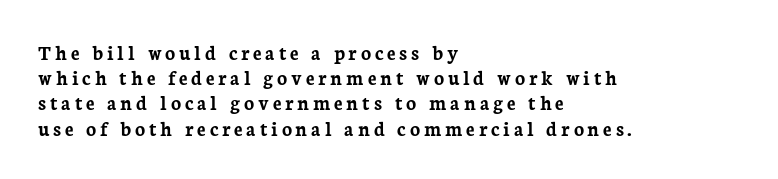
The typesetting leans heavy: a genuine bold. A clean baseline with only descenders dipping below it. The ragged edge is on the right, which tells us the setting is flush left. In terms of posture, this sample is upright.
